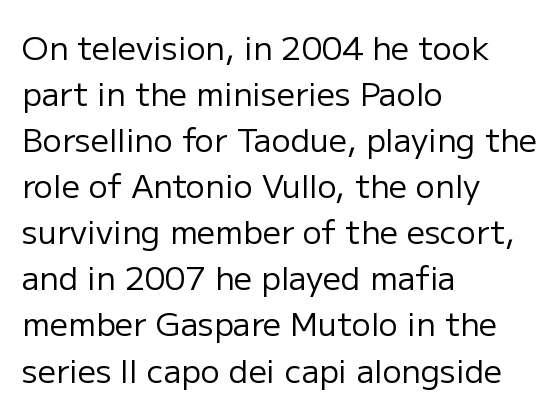
The image shows 32 px regular-weight sans-serif type, upright; set left-aligned, normal line spacing (1.44x), normal letter spacing, not underlined; low stroke contrast and a medium x-height.
